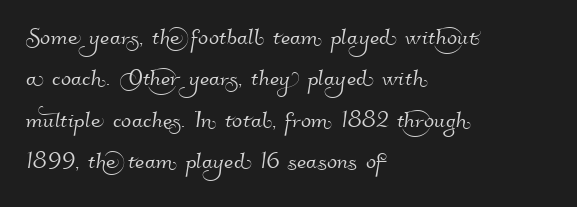
The image shows 30 px sans-serif type; set left-aligned, normal line spacing (1.38x), normal letter spacing, not underlined; high stroke contrast and a small x-height.
